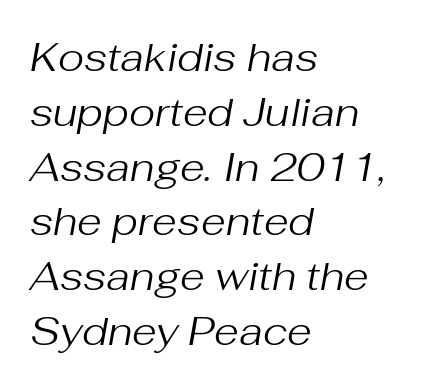
The image shows 40 px regular-weight type, italic (leaning right); set left-aligned, normal line spacing (1.37x), normal letter spacing, not underlined; medium stroke contrast and a medium x-height.
